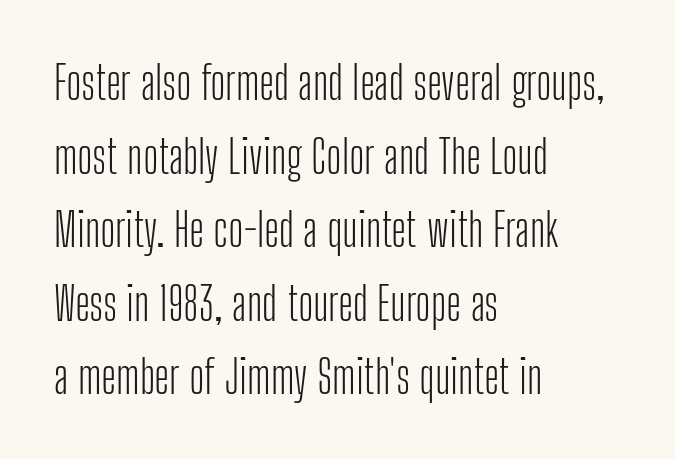
The image shows 46 px light, condensed sans-serif type, upright; set left-aligned, normal line spacing (1.6x), normal letter spacing, not underlined; low stroke contrast and a medium x-height.
